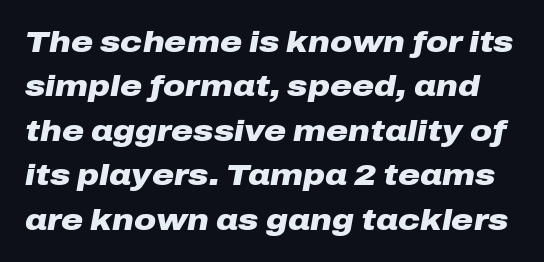
The image shows 30 px heavy, wide type, italic (leaning right); set normal line spacing (1.48x), normal letter spacing, not underlined; low stroke contrast and a medium x-height.
